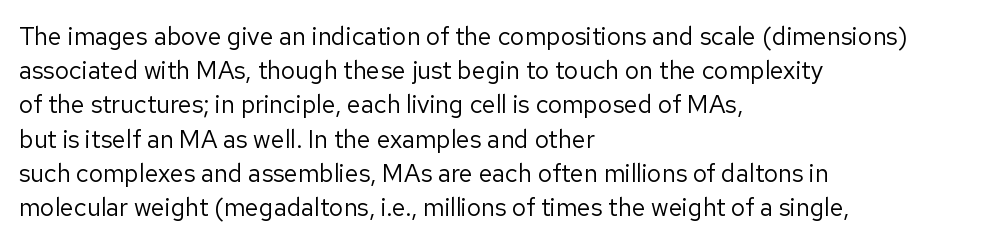
The area under the type is left untouched. A roman cut, with each character standing at attention. Observe the ordinary spacing: letters are neighbours, not strangers. Notice how the passage keeps a crisp vertical edge on the left only.
